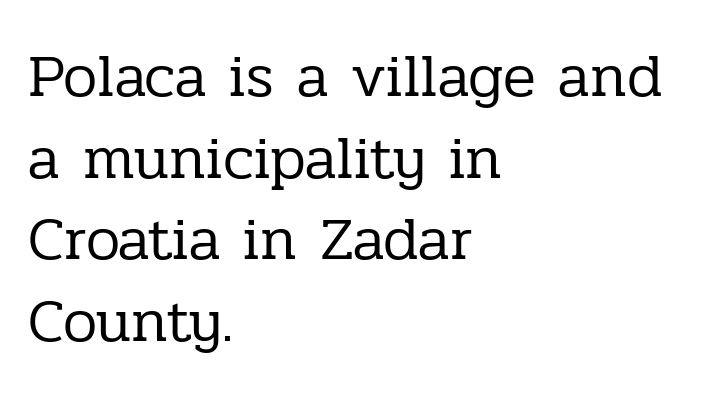
{"serif": "yes", "italic": "no", "bold": "no", "weight": "regular", "width": "normal", "stroke_contrast": "low", "x_height": "medium", "monospaced": "no", "underline": "no", "align": "left", "line_spacing": "normal", "line_spacing_ratio": 1.34, "letter_spacing": "normal", "letter_spacing_em": 0.0, "glyph_px": 61}
